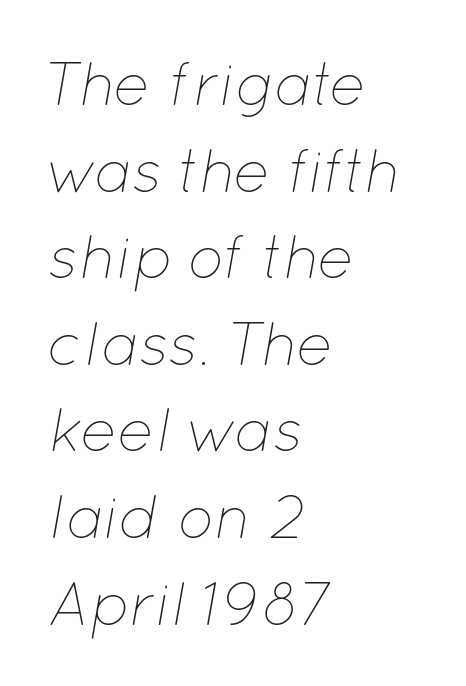
The image shows 61 px thin type, italic (leaning right); set left-aligned, normal line spacing (1.42x), normal letter spacing, not underlined; low stroke contrast and a medium x-height.
